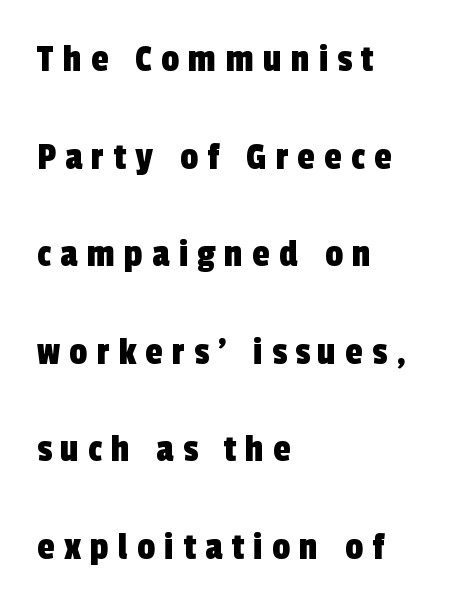
{"serif": "no", "width": "condensed", "x_height": "medium", "monospaced": "no", "underline": "no", "align": "left", "line_spacing": "loose", "line_spacing_ratio": 2.44, "letter_spacing": "wide", "letter_spacing_em": 0.23, "glyph_px": 40}
